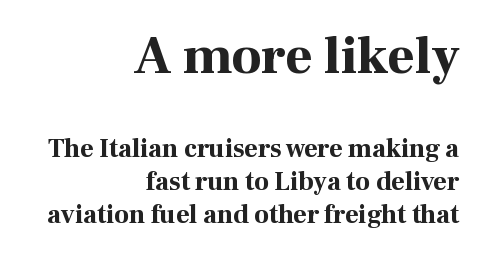
Q: Is the text bold? A: Yes.
Q: Is the text italic (slanted)? A: No, it is upright.
Q: Is the typeface a serif or a sans-serif typeface? A: Serif.
Q: Is the text underlined? A: No.
Q: How is the paragraph aligned? A: Right-aligned.
Q: Is the spacing between letters normal or unusually wide? A: Normal.
Q: Is the spacing between lines tight, normal or loose? A: Normal.
Q: Which block of text is set in a larger size, the first (top) or the second (bottom)? A: The first (top) one.
Q: Width (condensed, normal, or wide)? A: Normal.
Q: Stroke contrast? A: High.
Q: x-height? A: Medium.
Q: Monospaced? A: No.
